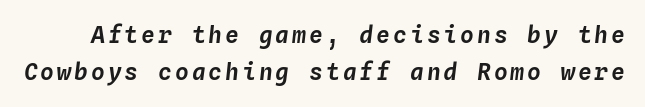
{"italic": "yes", "lean": "right", "slant_degrees": 4, "underline": "no", "line_spacing": "normal", "line_spacing_ratio": 1.61, "glyph_px": 23}
